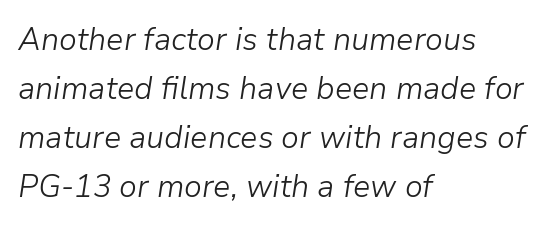
{"italic": "yes", "lean": "right", "slant_degrees": 9, "bold": "no", "weight": "light", "width": "normal", "stroke_contrast": "low", "x_height": "medium", "monospaced": "no", "underline": "no", "align": "left", "line_spacing": "normal", "line_spacing_ratio": 1.58, "letter_spacing": "normal", "letter_spacing_em": 0.0, "glyph_px": 31}
